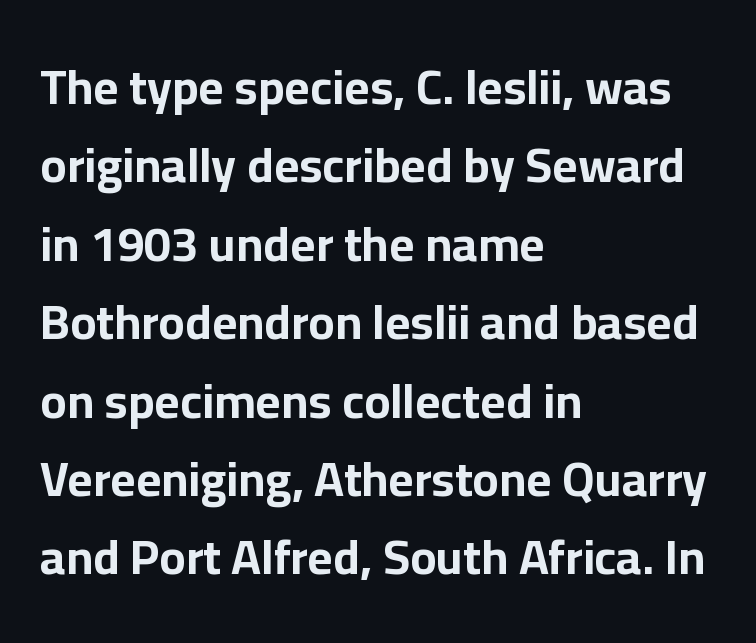
Q: Is the text bold? A: Yes.
Q: Is the text italic (slanted)? A: No, it is upright.
Q: Is the typeface a serif or a sans-serif typeface? A: Sans-serif.
Q: Is the text underlined? A: No.
Q: How is the paragraph aligned? A: Left-aligned.
Q: Is the spacing between letters normal or unusually wide? A: Normal.
Q: Is the spacing between lines tight, normal or loose? A: Normal.
Q: Width (condensed, normal, or wide)? A: Normal.
Q: Stroke contrast? A: Low.
Q: x-height? A: Medium.
Q: Monospaced? A: No.
